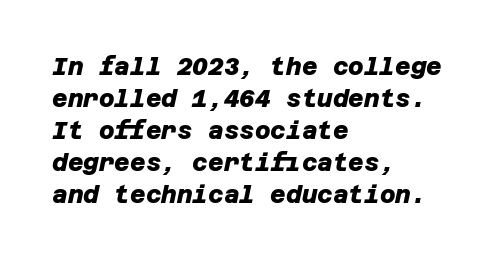
The image shows 24 px bold type; set left-aligned, normal line spacing (1.33x), normal letter spacing, not underlined.
